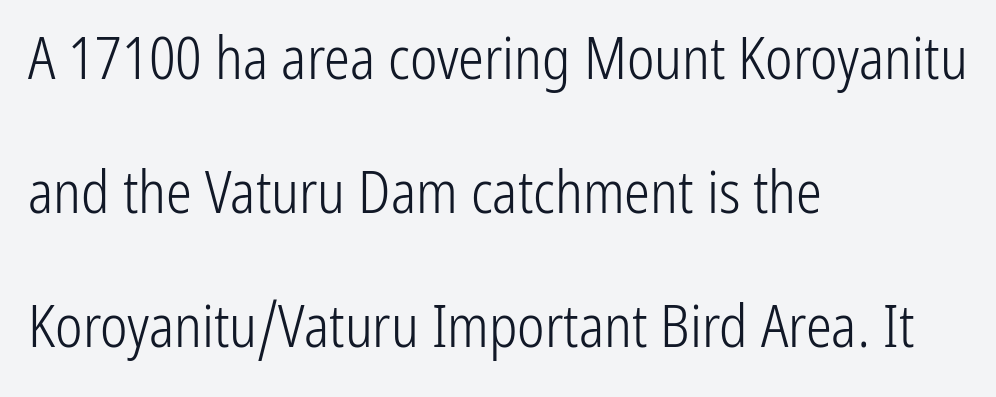
Q: Is the text bold? A: No.
Q: Is the text italic (slanted)? A: No, it is upright.
Q: Is the typeface a serif or a sans-serif typeface? A: Sans-serif.
Q: Is the text underlined? A: No.
Q: How is the paragraph aligned? A: Left-aligned.
Q: Is the spacing between letters normal or unusually wide? A: Normal.
Q: Is the spacing between lines tight, normal or loose? A: Loose.
Q: Width (condensed, normal, or wide)? A: Condensed.
Q: Stroke contrast? A: Low.
Q: x-height? A: Medium.
Q: Monospaced? A: No.
